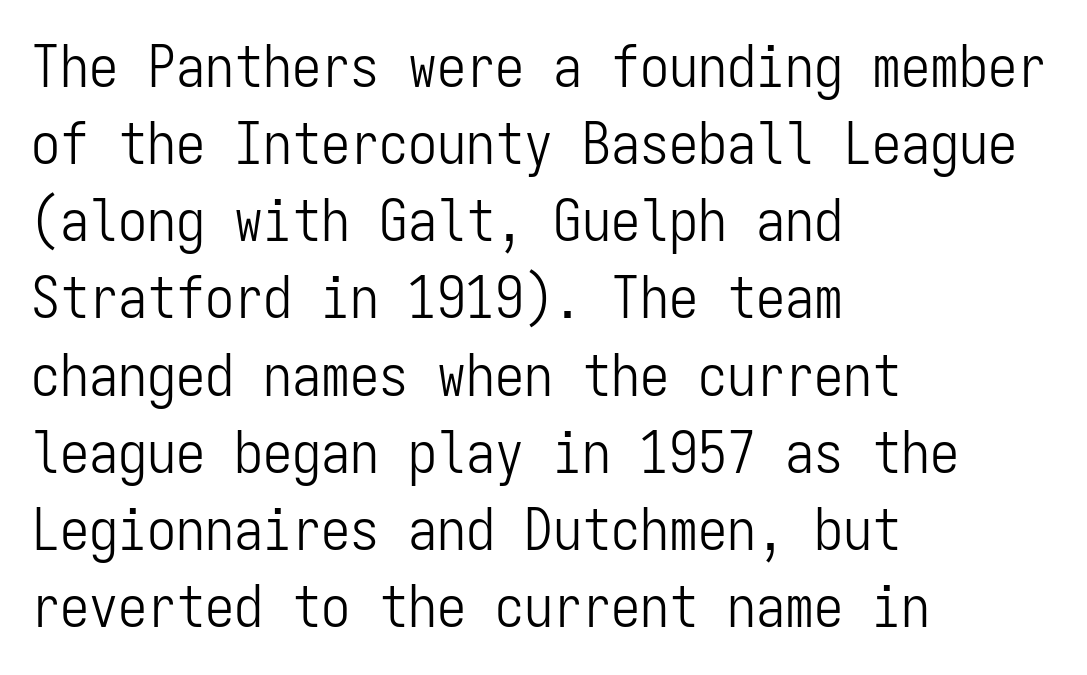
Serifs: no, the terminals of the letterforms are clean. Letters have the restrained weight of plain body copy at most. Every character here occupies the same horizontal width, giving the sample a typewriter-like rhythm. Honestly, the letter spacing is just normal — you wouldn't notice it. No italicization has been applied; the sample stays upright. The gap between lines stays unmarked.
